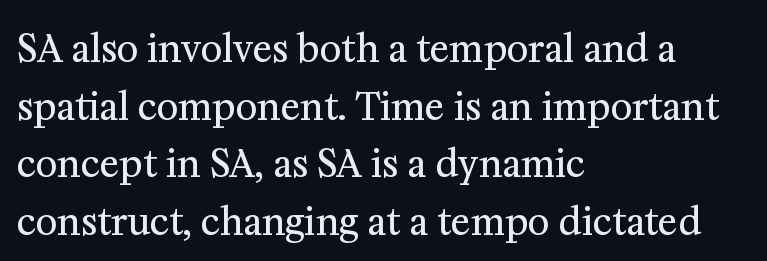
Letterform terminals end in serifs throughout the passage. Lines of text with bare space underneath. Alignment: flush left. This block has exactly the height ordinary leading produces. It's the straight-up-and-down kind of type. The passage shown is not bold in any degree.
